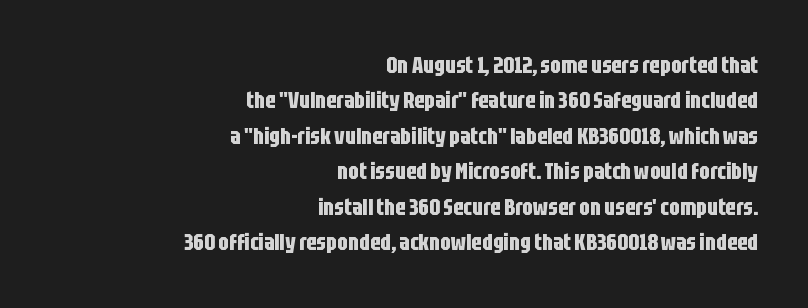
Q: Is the text bold? A: Yes.
Q: Is the text italic (slanted)? A: No, it is upright.
Q: Is the text underlined? A: No.
Q: How is the paragraph aligned? A: Right-aligned.
Q: Is the spacing between letters normal or unusually wide? A: Normal.
Q: Is the spacing between lines tight, normal or loose? A: Normal.
